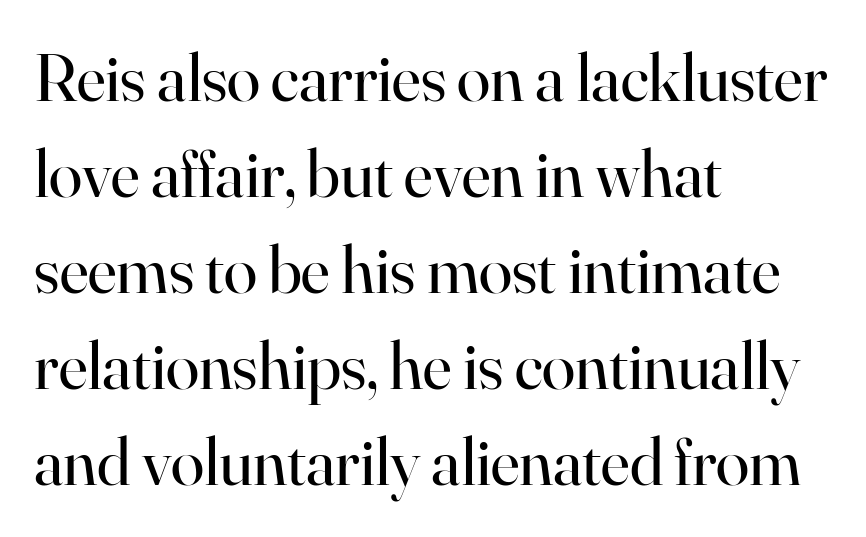
Q: Is the text bold? A: No.
Q: Is the text italic (slanted)? A: No, it is upright.
Q: Is the typeface a serif or a sans-serif typeface? A: Serif.
Q: Is the text underlined? A: No.
Q: How is the paragraph aligned? A: Left-aligned.
Q: Is the spacing between letters normal or unusually wide? A: Normal.
Q: Is the spacing between lines tight, normal or loose? A: Normal.
Q: Width (condensed, normal, or wide)? A: Normal.
Q: Stroke contrast? A: High.
Q: x-height? A: Small.
Q: Monospaced? A: No.
